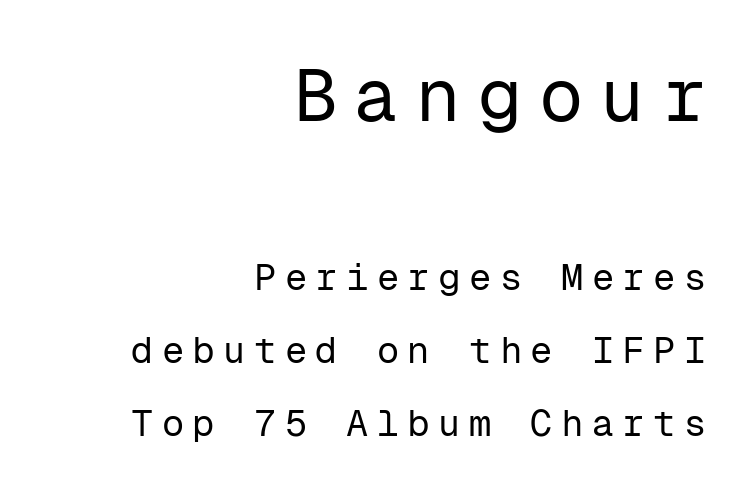
Q: Is the text bold? A: No.
Q: Is the text italic (slanted)? A: No, it is upright.
Q: Is the typeface a serif or a sans-serif typeface? A: Sans-serif.
Q: Is the text underlined? A: No.
Q: How is the paragraph aligned? A: Right-aligned.
Q: Is the spacing between letters normal or unusually wide? A: Unusually wide.
Q: Is the spacing between lines tight, normal or loose? A: Loose.
Q: Which block of text is set in a larger size, the first (top) or the second (bottom)? A: The first (top) one.
Q: Width (condensed, normal, or wide)? A: Normal.
Q: Stroke contrast? A: Low.
Q: x-height? A: Medium.
Q: Monospaced? A: Yes.
